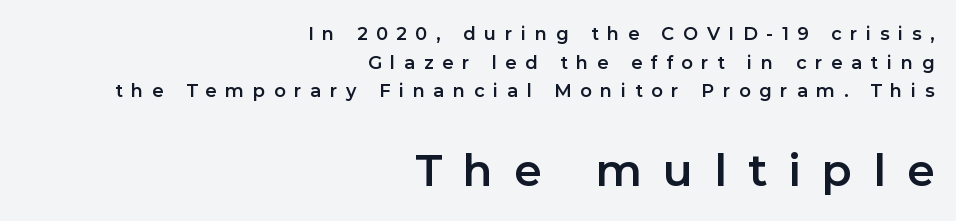
Q: Is the text italic (slanted)? A: No, it is upright.
Q: Is the typeface a serif or a sans-serif typeface? A: Sans-serif.
Q: Is the text underlined? A: No.
Q: How is the paragraph aligned? A: Right-aligned.
Q: Is the spacing between letters normal or unusually wide? A: Unusually wide.
Q: Is the spacing between lines tight, normal or loose? A: Normal.
Q: Which block of text is set in a larger size, the first (top) or the second (bottom)? A: The second (bottom) one.
Q: Width (condensed, normal, or wide)? A: Normal.
Q: Stroke contrast? A: Low.
Q: x-height? A: Medium.
Q: Monospaced? A: No.
